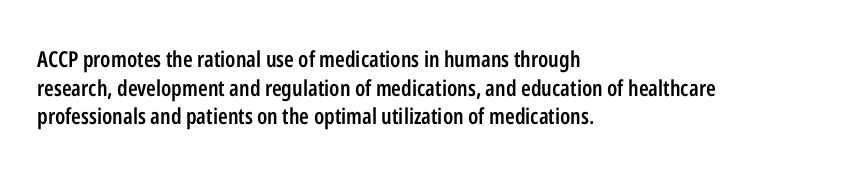
Between one letter and the next there's only the usual sliver of space. Firm but not heavy-handed strokes: this text is semibold. No italicization has been applied; the sample stays upright. Each line starts at the same left margin while the right side varies. Notice how descenders clear the ascenders below comfortably — that's standard leading.
